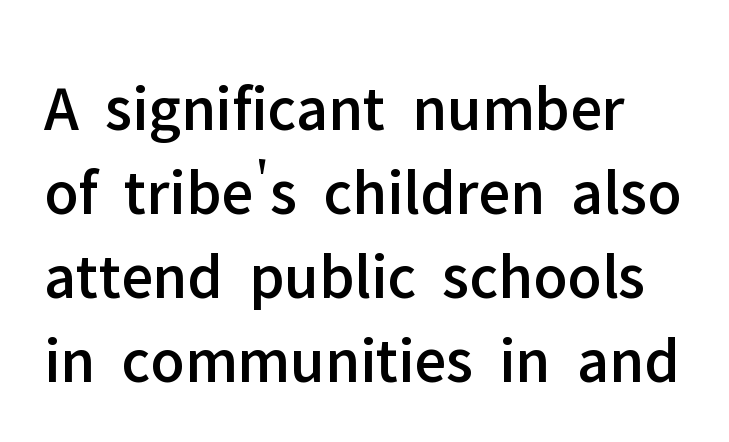
Q: Is the text italic (slanted)? A: No, it is upright.
Q: Is the typeface a serif or a sans-serif typeface? A: Sans-serif.
Q: Is the text underlined? A: No.
Q: Is the spacing between letters normal or unusually wide? A: Normal.
Q: Is the spacing between lines tight, normal or loose? A: Normal.
Q: Width (condensed, normal, or wide)? A: Normal.
Q: Stroke contrast? A: Low.
Q: x-height? A: Medium.
Q: Monospaced? A: No.
